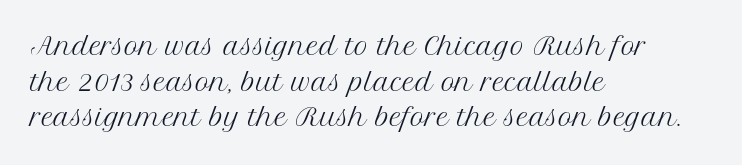
The image shows 24 px text type; set left-aligned, normal line spacing (1.48x), normal letter spacing, not underlined.
